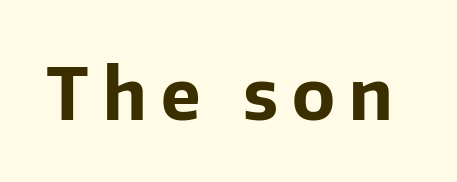
{"serif": "no", "italic": "no", "bold": "yes", "weight": "bold", "width": "normal", "stroke_contrast": "low", "x_height": "medium", "monospaced": "no", "underline": "no", "letter_spacing": "wide", "letter_spacing_em": 0.2, "glyph_px": 71}
